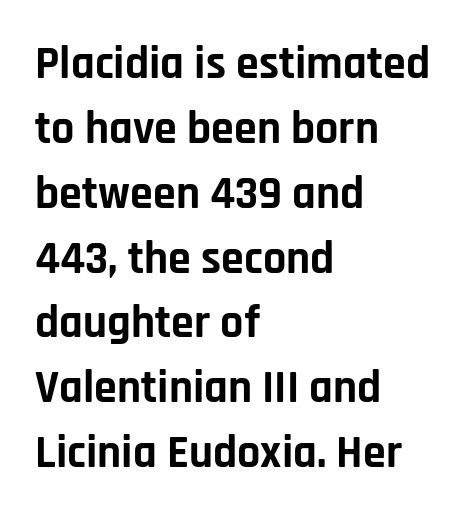
Q: Is the text bold? A: Yes.
Q: Is the text italic (slanted)? A: No, it is upright.
Q: Is the typeface a serif or a sans-serif typeface? A: Sans-serif.
Q: Is the text underlined? A: No.
Q: How is the paragraph aligned? A: Left-aligned.
Q: Is the spacing between letters normal or unusually wide? A: Normal.
Q: Is the spacing between lines tight, normal or loose? A: Normal.
Q: Width (condensed, normal, or wide)? A: Normal.
Q: Stroke contrast? A: Low.
Q: x-height? A: Large.
Q: Monospaced? A: No.
